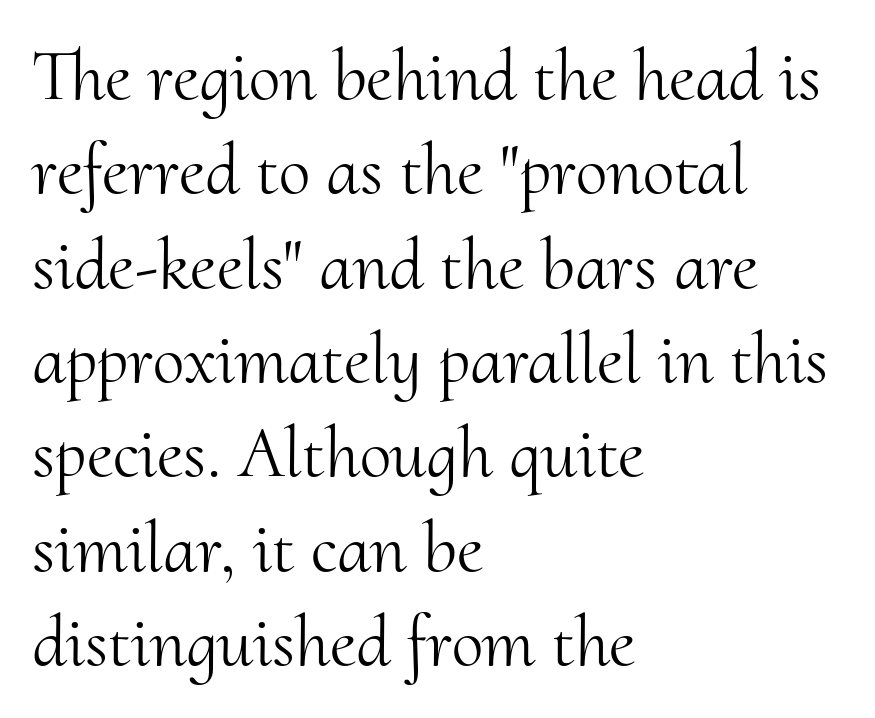
The image shows 72 px light serif type, upright; set left-aligned, normal line spacing (1.31x), normal letter spacing, not underlined; medium stroke contrast and a small x-height.
